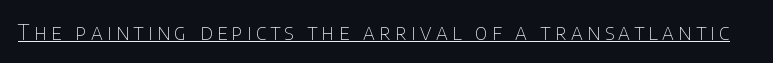
Stroke mass is kept to a normal reading level or below. Somebody hit Ctrl+U on this one — the words are underlined. Tall strokes in this sample are plumb rather than angled. The letterforms stand isolated, each surrounded by extra space.
